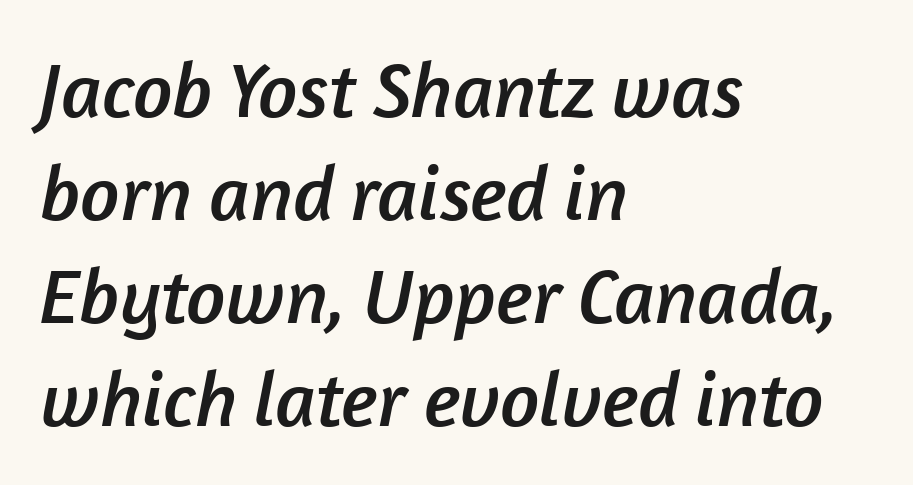
Q: Is the typeface a serif or a sans-serif typeface? A: Sans-serif.
Q: Is the text underlined? A: No.
Q: How is the paragraph aligned? A: Left-aligned.
Q: Is the spacing between letters normal or unusually wide? A: Normal.
Q: Is the spacing between lines tight, normal or loose? A: Normal.
Q: Width (condensed, normal, or wide)? A: Normal.
Q: Stroke contrast? A: Low.
Q: x-height? A: Medium.
Q: Monospaced? A: No.
